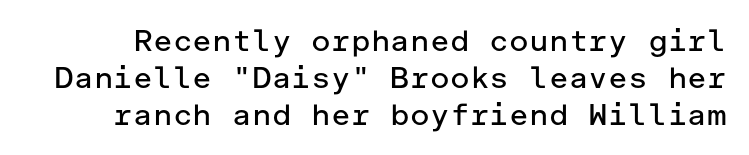
Weight: in the light-to-regular range. Each word holds together tightly as a unit, with standard inter-letter gaps. Type without underlining. Designer's note — italics off, roman on.
